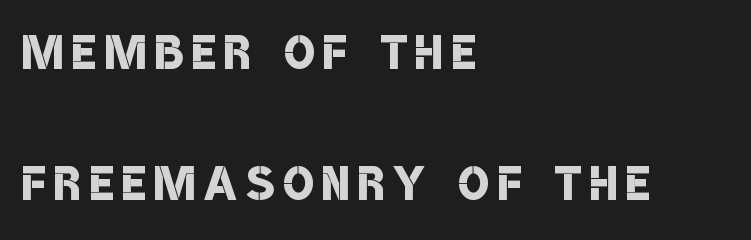
Q: Is the text bold? A: Semi-bold.
Q: Is the typeface a serif or a sans-serif typeface? A: Sans-serif.
Q: Is the text underlined? A: No.
Q: How is the paragraph aligned? A: Left-aligned.
Q: Is the spacing between lines tight, normal or loose? A: Loose.
Q: Width (condensed, normal, or wide)? A: Condensed.
Q: Stroke contrast? A: Low.
Q: x-height? A: Large.
Q: Monospaced? A: No.
